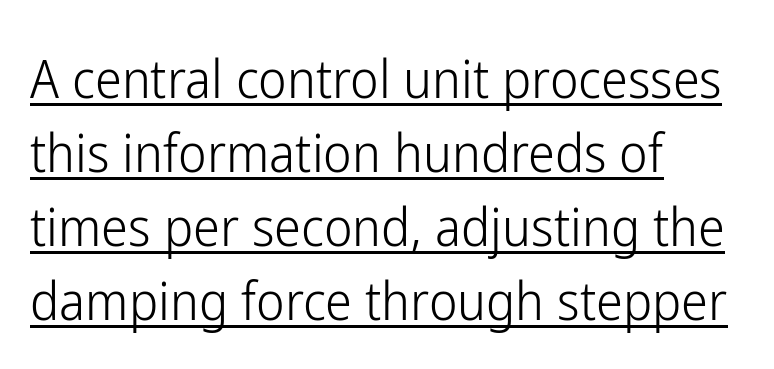
The tracking reads as untouched default to a designer's eye. This rendering uses left alignment, leaving the right contour irregular. Stroke mass is kept to a normal reading level or below. You could not count columns in this text — the font is proportionally spaced.
